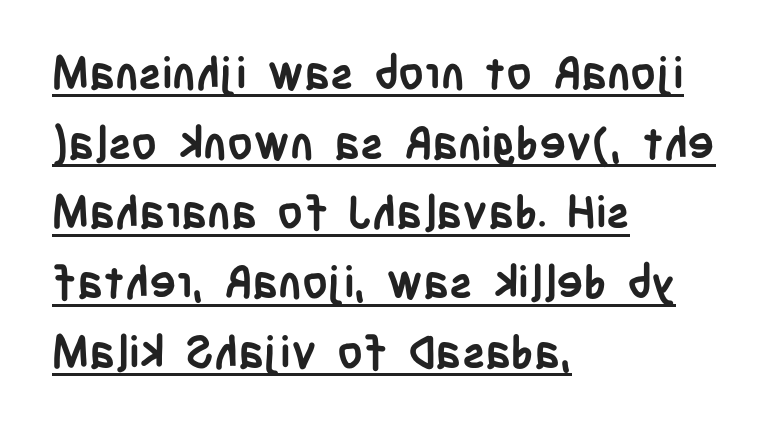
Q: Is the text bold? A: Yes.
Q: Is the text italic (slanted)? A: No, it is upright.
Q: Is the typeface a serif or a sans-serif typeface? A: Sans-serif.
Q: Is the text underlined? A: Yes.
Q: How is the paragraph aligned? A: Left-aligned.
Q: Is the spacing between letters normal or unusually wide? A: Normal.
Q: Is the spacing between lines tight, normal or loose? A: Normal.
Q: Width (condensed, normal, or wide)? A: Condensed.
Q: Stroke contrast? A: Low.
Q: x-height? A: Large.
Q: Monospaced? A: No.
